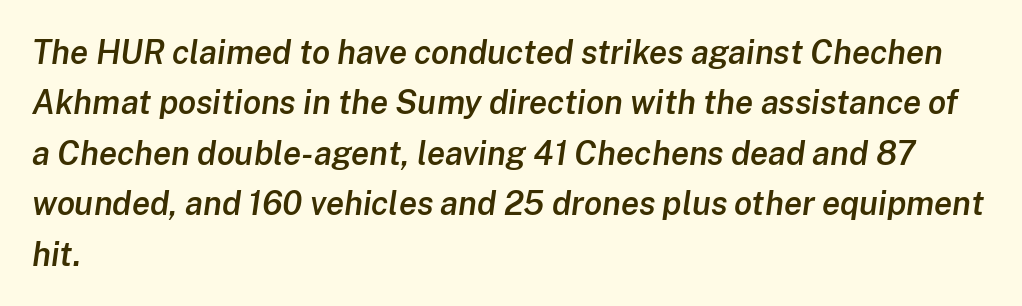
{"italic": "yes", "lean": "right", "slant_degrees": 8, "bold": "semi", "weight": "semibold", "width": "normal", "stroke_contrast": "low", "x_height": "medium", "monospaced": "no", "underline": "no", "align": "left", "line_spacing": "normal", "line_spacing_ratio": 1.53, "letter_spacing": "normal", "letter_spacing_em": 0.0, "glyph_px": 33}
